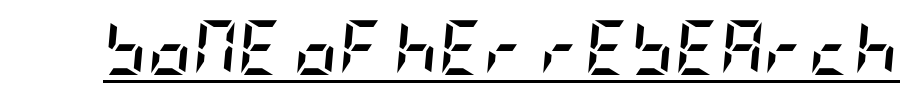
Decoration check: the copy is underlined. The letters are bold, with thick, heavy strokes. In terms of posture, this sample is oblique. The face used here is rendered with its standard letterfit.
